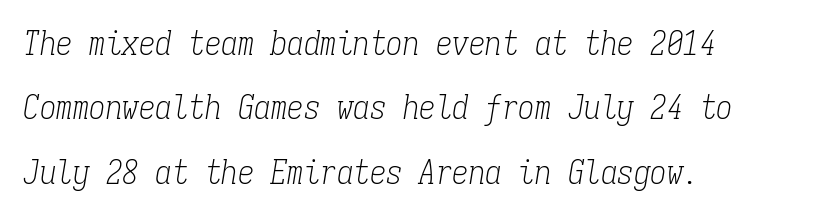
{"serif": "yes", "italic": "yes", "lean": "right", "slant_degrees": 9, "bold": "no", "weight": "light", "width": "condensed", "stroke_contrast": "low", "x_height": "medium", "monospaced": "yes", "underline": "no", "align": "left", "line_spacing": "loose", "line_spacing_ratio": 1.95, "letter_spacing": "normal", "letter_spacing_em": 0.0, "glyph_px": 33}
